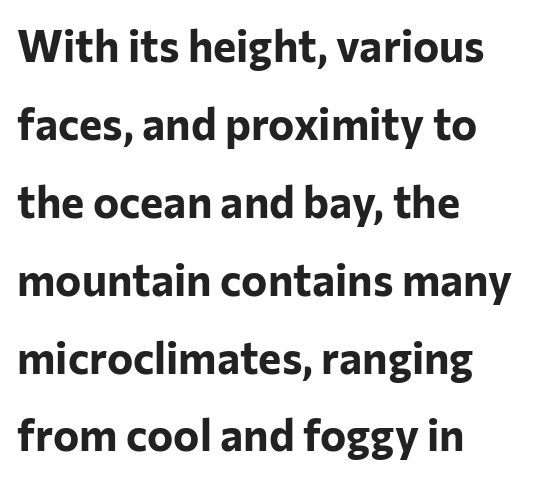
Every character sits straight up, as roman type does. Reading down the block, your eye returns to a fixed left position each line. Bold? Absolutely — the strokes are thick and heavy. Check where the strokes stop: nothing finishes them off — pure sans. Honestly, there is no underline to notice here at all.
